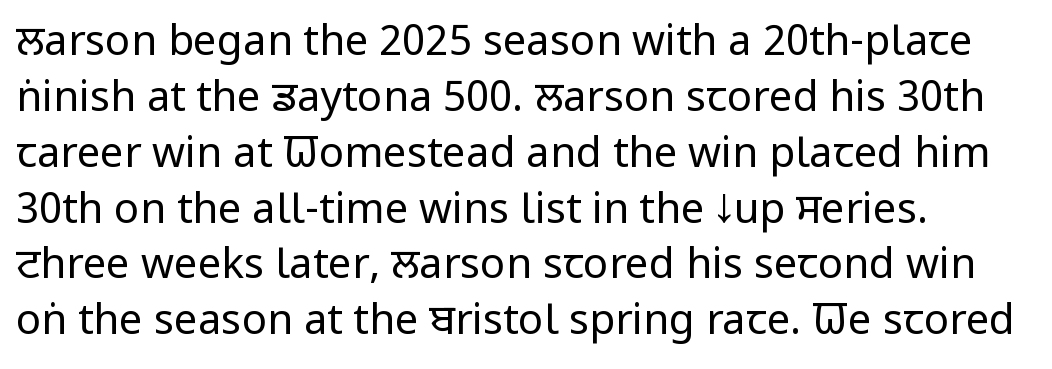
The image shows 42 px regular-weight, condensed sans-serif type, upright; set left-aligned, normal line spacing (1.33x), normal letter spacing, not underlined; low stroke contrast and a large x-height.
